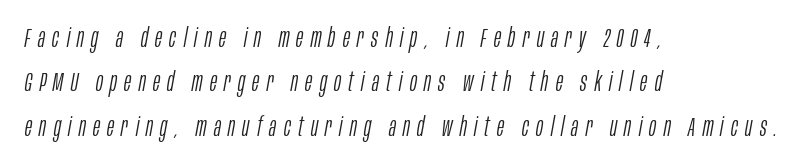
Loose tracking; the words dissolve into strings of separated letters. No extra ink here — the face is not bold. The ragged edge is on the right, which tells us the setting is flush left. Observe the lean: these are italic letterforms.
